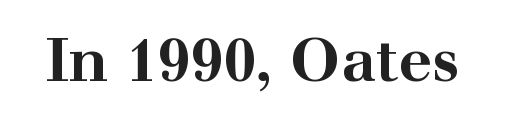
{"serif": "yes", "italic": "no", "bold": "yes", "weight": "bold", "width": "wide", "stroke_contrast": "high", "x_height": "medium", "monospaced": "no", "underline": "no", "letter_spacing": "normal", "letter_spacing_em": 0.0, "glyph_px": 59}
